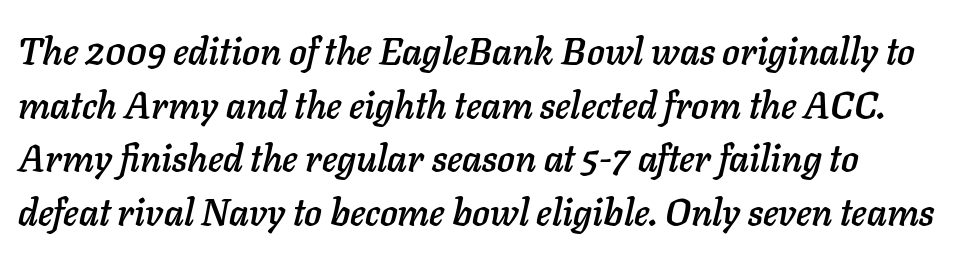
{"italic": "yes", "lean": "right", "slant_degrees": 11, "width": "normal", "stroke_contrast": "low", "x_height": "medium", "monospaced": "no", "underline": "no", "line_spacing": "normal", "line_spacing_ratio": 1.45, "letter_spacing": "normal", "letter_spacing_em": 0.0, "glyph_px": 37}
